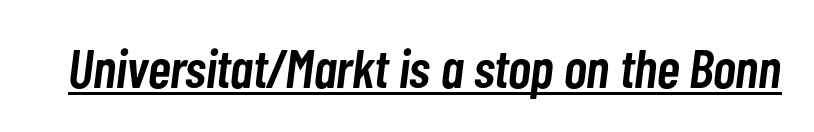
{"italic": "yes", "lean": "right", "slant_degrees": 7, "bold": "semi", "weight": "semibold", "width": "condensed", "stroke_contrast": "low", "x_height": "medium", "monospaced": "no", "underline": "yes", "letter_spacing": "normal", "letter_spacing_em": 0.0, "glyph_px": 55}
